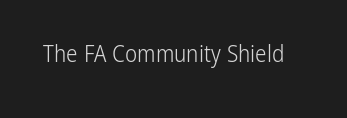
Q: Is the text bold? A: No.
Q: Is the text italic (slanted)? A: No, it is upright.
Q: Is the text underlined? A: No.
Q: Is the spacing between letters normal or unusually wide? A: Normal.
